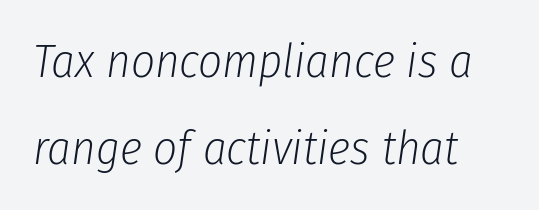
Q: Is the text bold? A: No.
Q: Is the text italic (slanted)? A: Yes, it leans right by about 8 degrees.
Q: Is the text underlined? A: No.
Q: How is the paragraph aligned? A: Left-aligned.
Q: Is the spacing between letters normal or unusually wide? A: Normal.
Q: Width (condensed, normal, or wide)? A: Condensed.
Q: Stroke contrast? A: Low.
Q: x-height? A: Medium.
Q: Monospaced? A: No.
